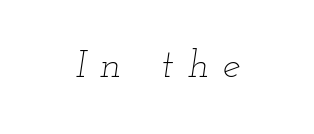
Q: Is the text bold? A: No.
Q: Is the text italic (slanted)? A: Yes, it leans right by about 12 degrees.
Q: Is the text underlined? A: No.
Q: How is the paragraph aligned? A: Centered.
Q: Is the spacing between letters normal or unusually wide? A: Unusually wide.
Q: Width (condensed, normal, or wide)? A: Wide.
Q: Stroke contrast? A: Low.
Q: x-height? A: Small.
Q: Monospaced? A: No.
